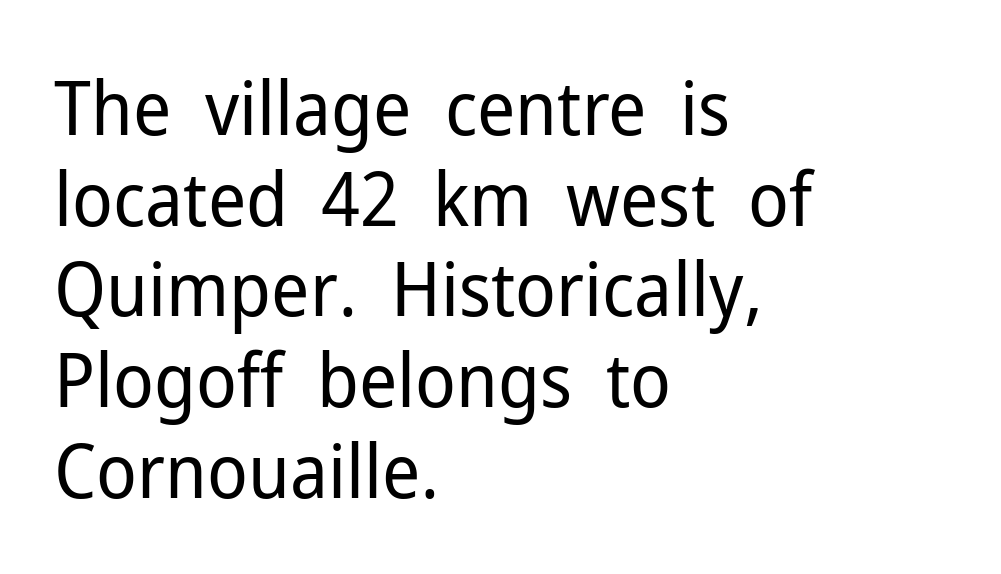
The image shows 75 px regular-weight sans-serif type, upright; set left-aligned, line spacing 1.21x, normal letter spacing, not underlined; low stroke contrast and a medium x-height.
